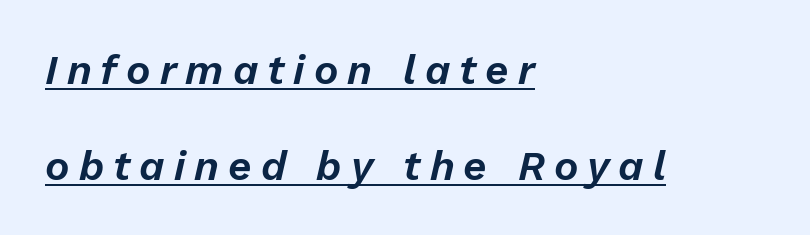
The image shows 41 px text type, italic (leaning right); set left-aligned, loose line spacing (2.34x), unusually wide letter spacing (+0.22 em), underlined; low stroke contrast and a medium x-height.
